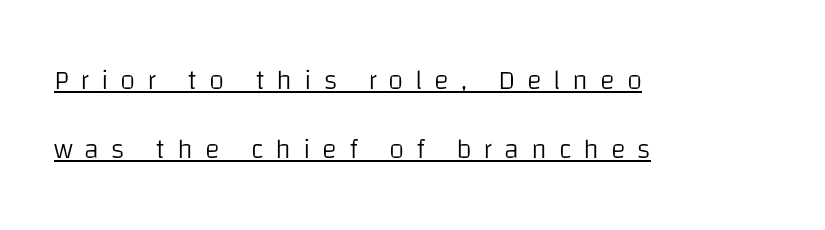
{"serif": "no", "italic": "no", "bold": "no", "weight": "light", "width": "normal", "stroke_contrast": "low", "x_height": "large", "monospaced": "no", "underline": "yes", "align": "left", "line_spacing": "loose", "line_spacing_ratio": 2.46, "letter_spacing": "wide", "letter_spacing_em": 0.42, "glyph_px": 28}
